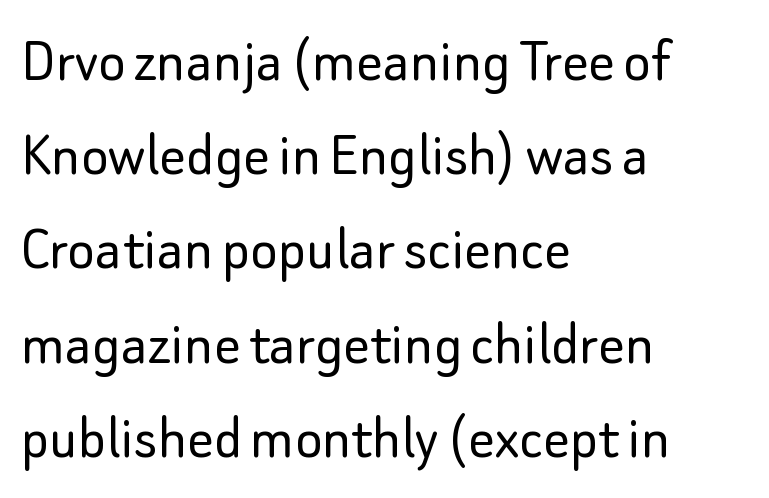
Note: no serifs on the glyphs. The passage shown is not bold in any degree. This rendering leaves character spacing at its baseline value. The rendering uses natural spacing where letterforms have individual widths.
